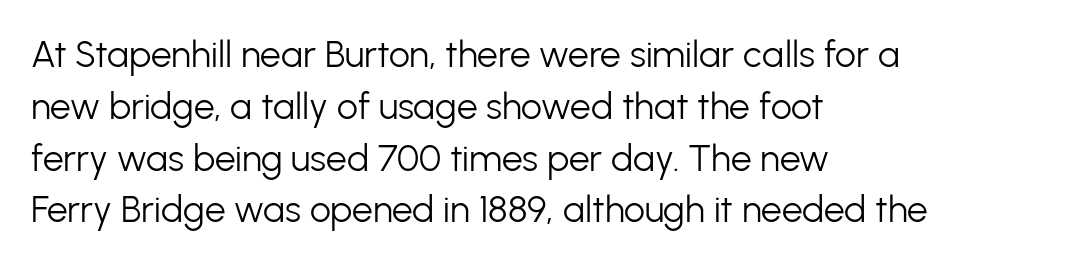
To sum up the face: it is a sans, with no serifs. Tracking value appears to be zero — textbook default spacing. Notice how the passage keeps a crisp vertical edge on the left only. A typesetter would mark this as roman, not italic. Descenders hang freely into open space. These lines sit exactly where default settings would place them.
